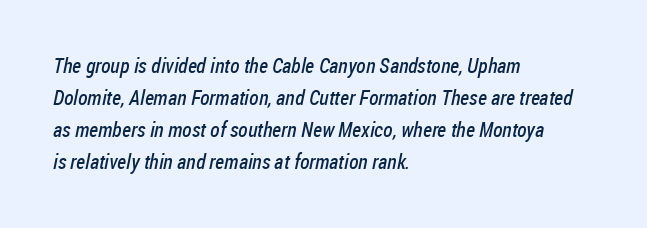
Q: Is the text bold? A: No.
Q: Is the text underlined? A: No.
Q: How is the paragraph aligned? A: Left-aligned.
Q: Is the spacing between letters normal or unusually wide? A: Normal.
Q: Is the spacing between lines tight, normal or loose? A: Normal.
